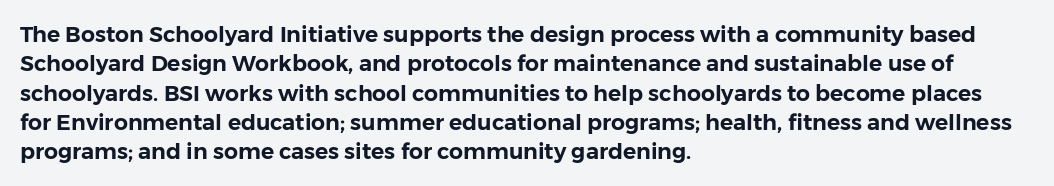
The image shows 22 px text type, upright; set left-aligned, normal line spacing (1.33x), normal letter spacing, not underlined.
